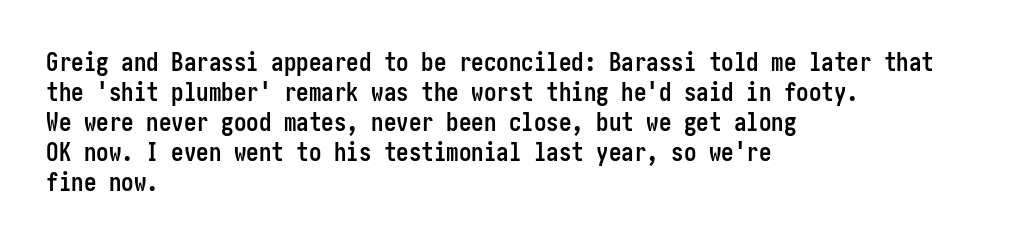
The image shows 25 px bold type, upright; set left-aligned, line spacing 1.2x, normal letter spacing, not underlined.
